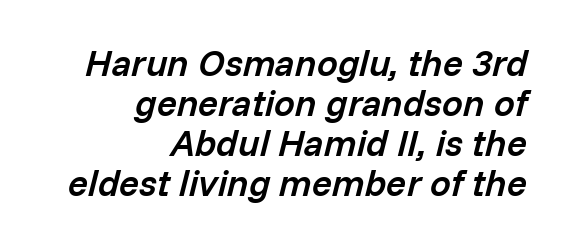
{"italic": "yes", "lean": "right", "slant_degrees": 14, "bold": "semi", "weight": "semibold", "width": "normal", "stroke_contrast": "low", "x_height": "medium", "monospaced": "no", "underline": "no", "align": "right", "line_spacing": "tight", "line_spacing_ratio": 1.08, "letter_spacing": "normal", "letter_spacing_em": 0.0, "glyph_px": 37}
